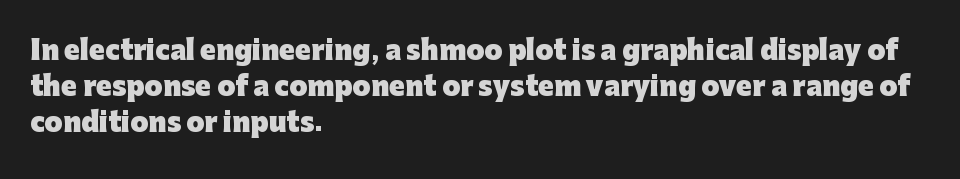
Q: Is the text bold? A: Yes.
Q: Is the text italic (slanted)? A: No, it is upright.
Q: Is the text underlined? A: No.
Q: How is the paragraph aligned? A: Left-aligned.
Q: Is the spacing between letters normal or unusually wide? A: Normal.
Q: Is the spacing between lines tight, normal or loose? A: Normal.
